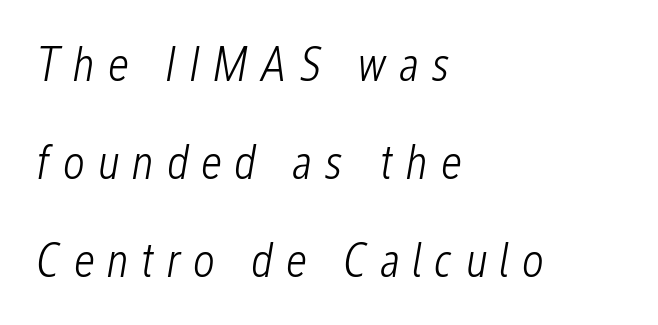
Observe the wide spacing: letters keep a clear distance from each other. Loosely led — the rows are spread out. Each letter keeps its own natural width here, so spacing adapts to shape. Check under the words: just untouched page. The text block is weighted toward the left margin, trailing off unevenly rightward.
